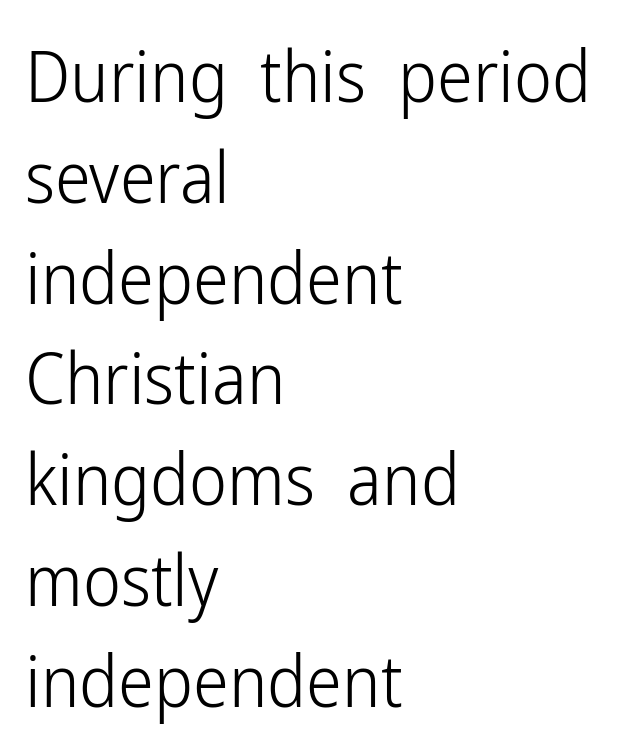
Notice how the stems are strictly vertical — no italics here. Note the varied advance widths — an 'i' is clearly narrower than an 'm'. The passage shown is typeset with a sans-serif family. The space between consecutive lines is moderate.
